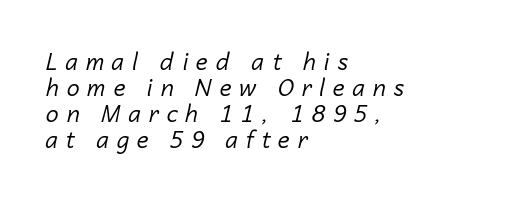
The image shows 23 px text type, italic (leaning right); set left-aligned, tight line spacing (1.13x), unusually wide letter spacing (+0.34 em), not underlined.
